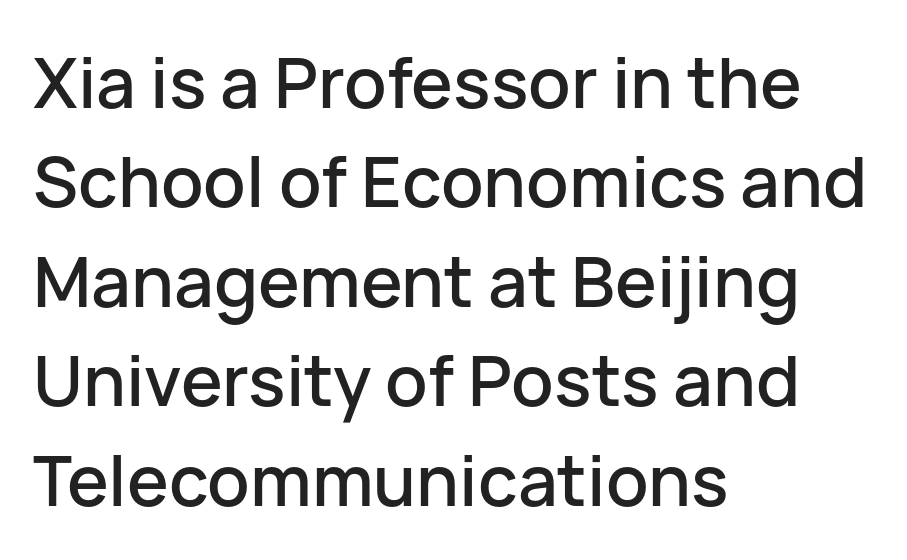
Ordinary non-slanted type is in use. One-word summary of the alignment: left. Vertically, the passage feels balanced, rows spaced as you'd expect. This sample has the flowing, uneven cadence of proportional lettering. These lines are composed in type without serifs. Clear beneath every line of the passage.
